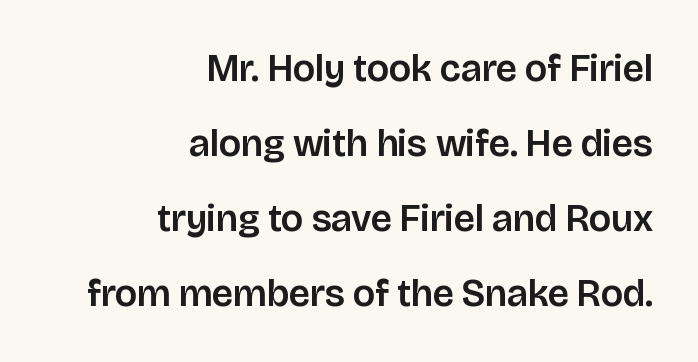
Q: Is the text italic (slanted)? A: No, it is upright.
Q: Is the typeface a serif or a sans-serif typeface? A: Sans-serif.
Q: Is the text underlined? A: No.
Q: How is the paragraph aligned? A: Right-aligned.
Q: Is the spacing between letters normal or unusually wide? A: Normal.
Q: Is the spacing between lines tight, normal or loose? A: Loose.
Q: Width (condensed, normal, or wide)? A: Normal.
Q: Stroke contrast? A: Low.
Q: x-height? A: Large.
Q: Monospaced? A: No.
